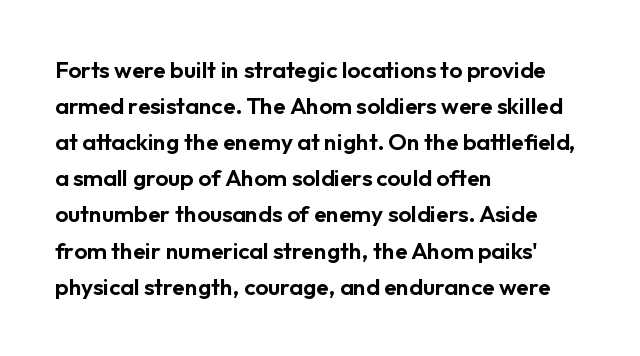
{"italic": "no", "underline": "no", "align": "left", "line_spacing": "normal", "line_spacing_ratio": 1.57, "letter_spacing": "normal", "letter_spacing_em": 0.0, "glyph_px": 23}
